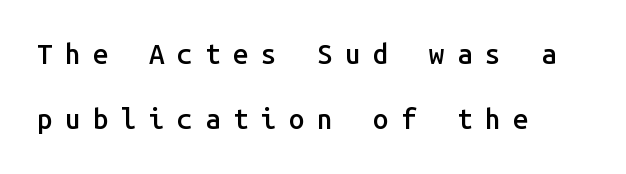
Q: Is the text bold? A: Semi-bold.
Q: Is the text italic (slanted)? A: No, it is upright.
Q: Is the typeface a serif or a sans-serif typeface? A: Sans-serif.
Q: Is the text underlined? A: No.
Q: How is the paragraph aligned? A: Left-aligned.
Q: Is the spacing between letters normal or unusually wide? A: Unusually wide.
Q: Is the spacing between lines tight, normal or loose? A: Loose.
Q: Width (condensed, normal, or wide)? A: Normal.
Q: Stroke contrast? A: Low.
Q: x-height? A: Medium.
Q: Monospaced? A: Yes.
